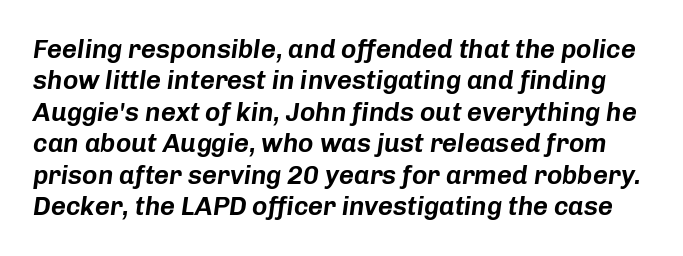
{"italic": "yes", "lean": "right", "slant_degrees": 8, "underline": "no", "line_spacing_ratio": 1.21, "letter_spacing": "normal", "letter_spacing_em": 0.0, "glyph_px": 26}
